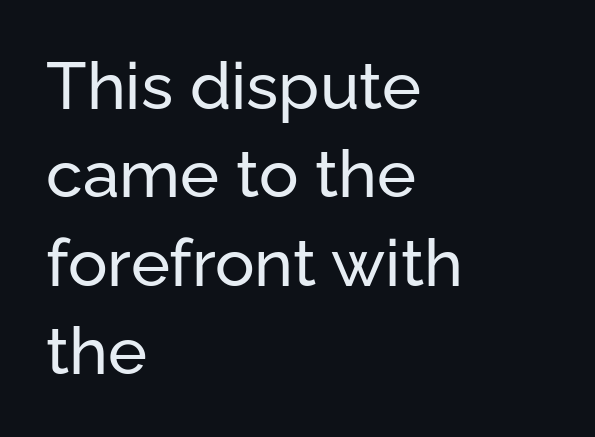
Is the letter spacing exaggerated? No — it looks like the ordinary default. The baseline area is clear. The text was rendered using a sans face with plain stroke endings. Notice how the passage keeps a crisp vertical edge on the left only.
